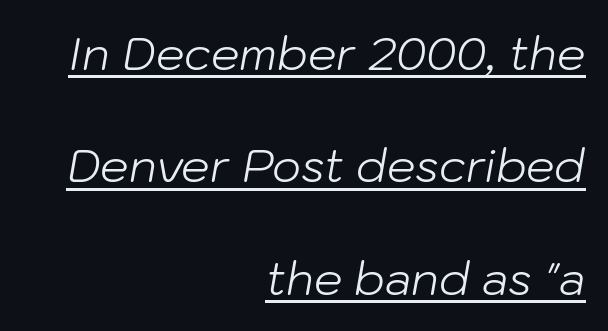
The image shows 45 px light type, italic (leaning right); set right-aligned, loose line spacing (2.5x), normal letter spacing, underlined; low stroke contrast and a medium x-height.
